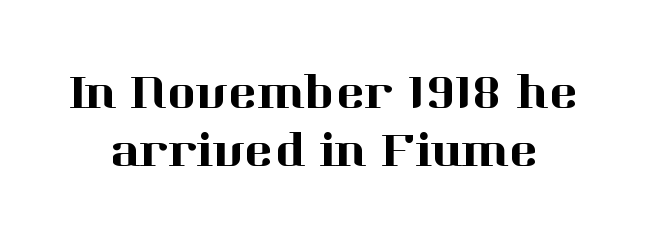
The image shows 50 px serif type, upright; set line spacing 1.17x, normal letter spacing, not underlined; high stroke contrast and a medium x-height.
